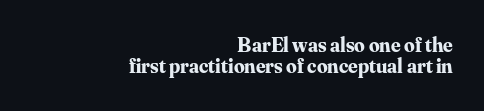
The image shows 21 px bold type, upright; set right-aligned, tight line spacing (1.02x), normal letter spacing, not underlined.
